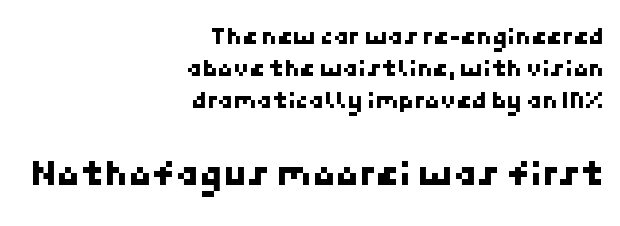
Q: Is the typeface a serif or a sans-serif typeface? A: Sans-serif.
Q: Is the text underlined? A: No.
Q: How is the paragraph aligned? A: Right-aligned.
Q: Is the spacing between letters normal or unusually wide? A: Normal.
Q: Is the spacing between lines tight, normal or loose? A: Normal.
Q: Which block of text is set in a larger size, the first (top) or the second (bottom)? A: The second (bottom) one.
Q: Width (condensed, normal, or wide)? A: Normal.
Q: Stroke contrast? A: Low.
Q: x-height? A: Medium.
